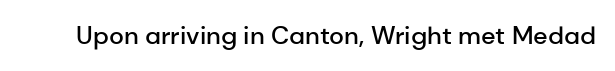
Q: Is the text bold? A: Semi-bold.
Q: Is the text italic (slanted)? A: No, it is upright.
Q: Is the text underlined? A: No.
Q: Is the spacing between letters normal or unusually wide? A: Normal.
